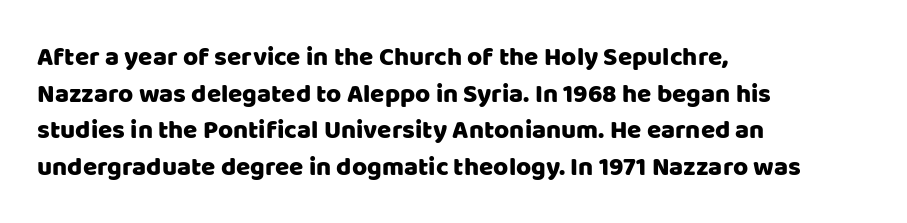
Here the glyphs are tracked normally, forming tight word shapes. Upright lettering throughout. Underline: absent. The lines are quadded left.
